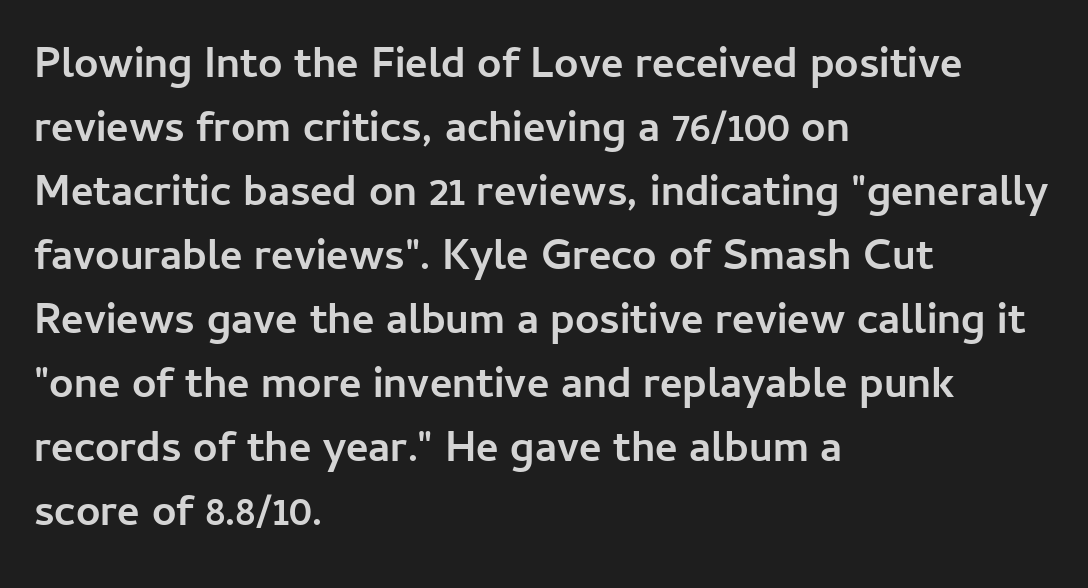
{"serif": "no", "italic": "no", "bold": "yes", "weight": "semibold", "width": "normal", "stroke_contrast": "low", "x_height": "medium", "monospaced": "no", "underline": "no", "align": "left", "line_spacing": "normal", "line_spacing_ratio": 1.49, "letter_spacing": "normal", "letter_spacing_em": 0.0, "glyph_px": 43}
